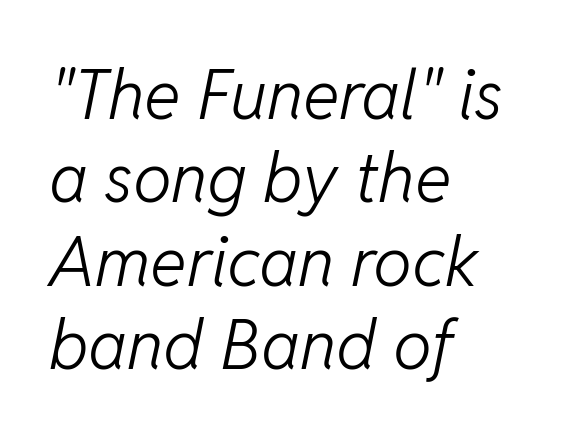
{"italic": "yes", "lean": "right", "slant_degrees": 11, "bold": "no", "weight": "light", "width": "normal", "stroke_contrast": "low", "x_height": "medium", "monospaced": "no", "underline": "no", "align": "left", "line_spacing_ratio": 1.21, "letter_spacing": "normal", "letter_spacing_em": 0.0, "glyph_px": 69}
